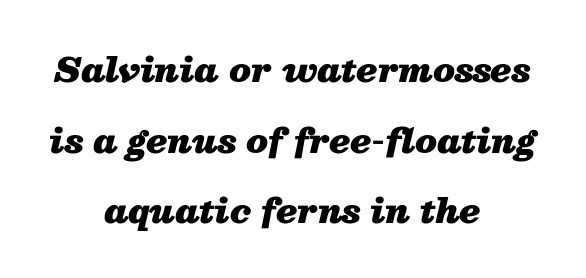
The image shows 34 px heavy type, italic (leaning right); set centered, loose line spacing (2.08x), normal letter spacing, not underlined; medium stroke contrast and a medium x-height.
